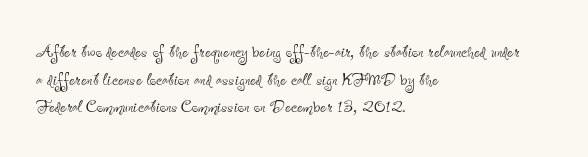
{"bold": "no", "underline": "no", "align": "left", "line_spacing": "normal", "line_spacing_ratio": 1.26, "letter_spacing": "normal", "letter_spacing_em": 0.0, "glyph_px": 22}
